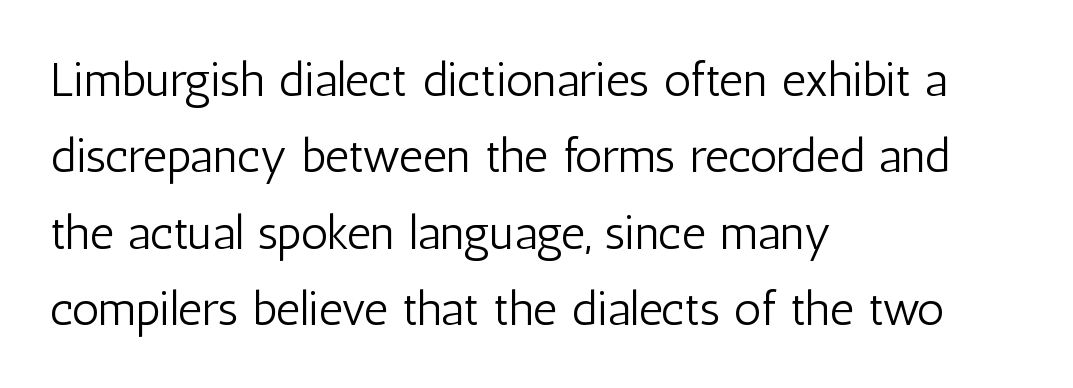
The zone under the glyphs is completely vacant. Caption: face not bold, strokes unweighted. This rendering employs a face without finishing strokes, i.e., a sans-serif. The leading is moderate, giving the passage an even texture. Line starts are locked; line ends wander. Proportional: the letters do not fall into vertical columns.
